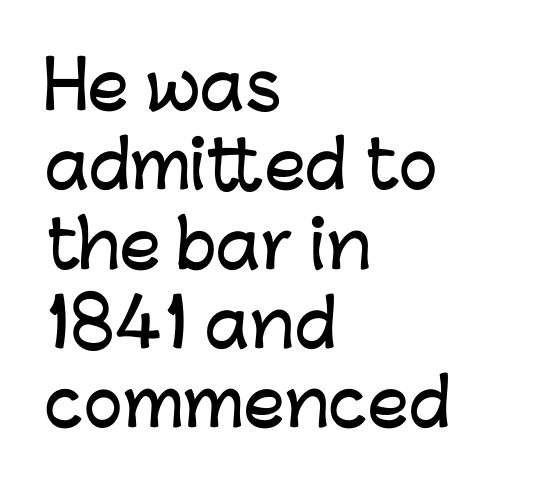
Characters follow at the spacing the type designer built in. A bare baseline throughout the passage. These lines are rendered in a variable-pitch font. In terms of letterform style, serifs are entirely absent.
